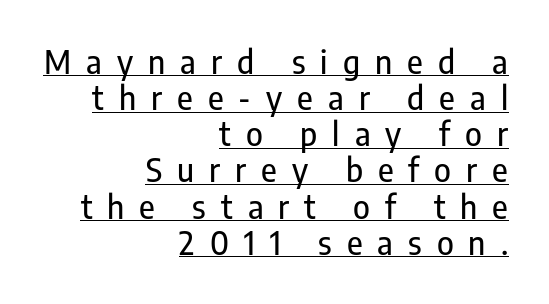
{"serif": "no", "italic": "no", "width": "condensed", "stroke_contrast": "low", "x_height": "medium", "monospaced": "no", "underline": "yes", "align": "right", "line_spacing": "tight", "line_spacing_ratio": 1.13, "letter_spacing": "wide", "letter_spacing_em": 0.47, "glyph_px": 32}
